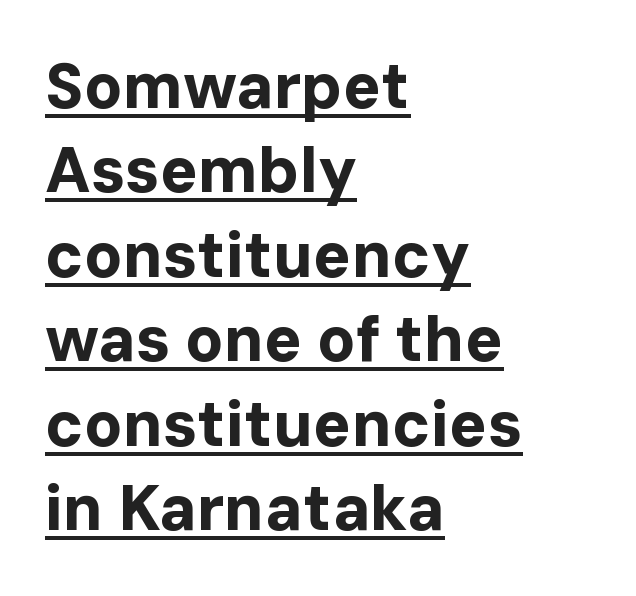
Nothing unusual about the tracking: characters are spaced as the font intends. Each letter keeps its own natural width here, so spacing adapts to shape. Typeset ragged right — the left edge is the straight one. Emphasis is given by a line drawn under the lettering. The text was rendered using a sans face with plain stroke endings. Each glyph is drawn with heavy, bold strokes.
